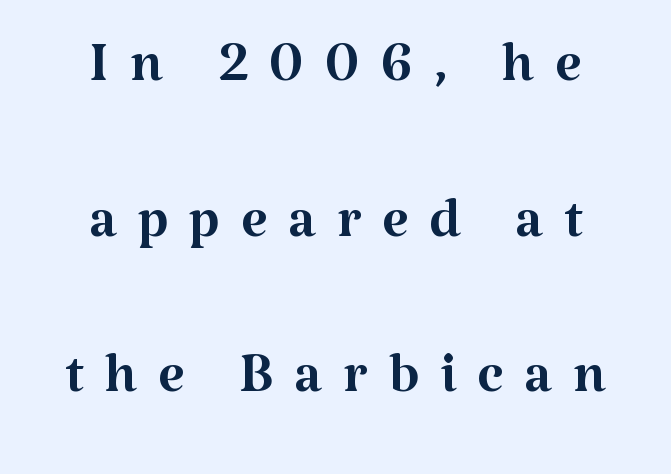
{"serif": "yes", "italic": "no", "bold": "no", "weight": "regular", "width": "normal", "stroke_contrast": "medium", "x_height": "medium", "monospaced": "no", "underline": "no", "align": "center", "line_spacing": "loose", "line_spacing_ratio": 2.02, "letter_spacing": "wide", "letter_spacing_em": 0.27, "glyph_px": 77}
